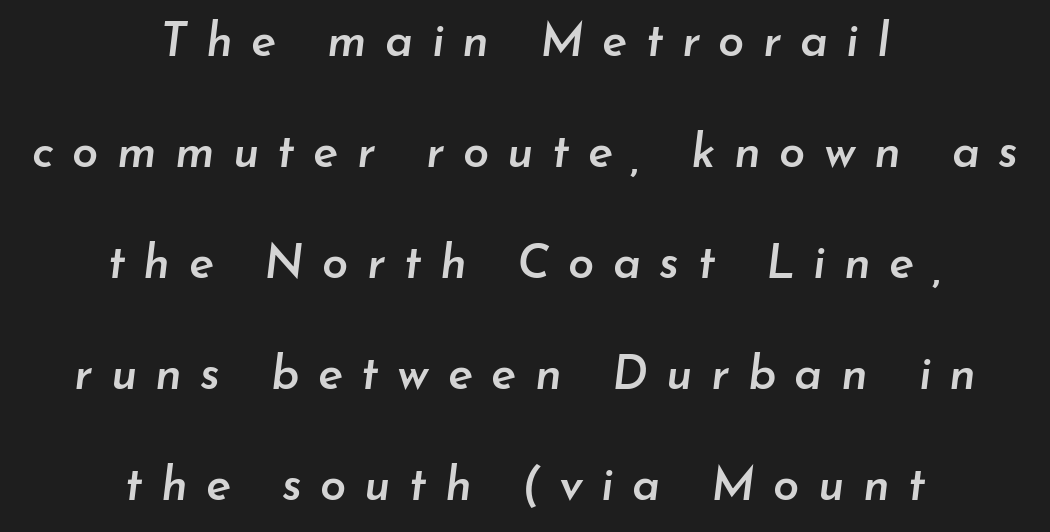
{"italic": "yes", "lean": "right", "slant_degrees": 7, "bold": "semi", "weight": "semibold", "width": "normal", "stroke_contrast": "low", "x_height": "small", "monospaced": "no", "underline": "no", "align": "center", "line_spacing": "loose", "line_spacing_ratio": 2.36, "letter_spacing": "wide", "letter_spacing_em": 0.39, "glyph_px": 47}
